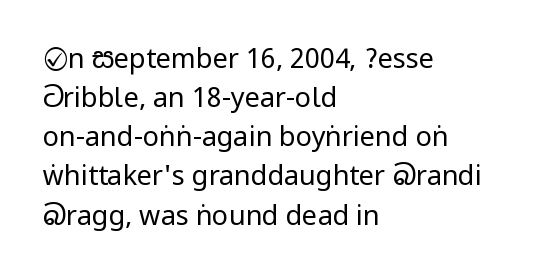
Q: Is the text bold? A: No.
Q: Is the text italic (slanted)? A: No, it is upright.
Q: Is the text underlined? A: No.
Q: How is the paragraph aligned? A: Left-aligned.
Q: Is the spacing between letters normal or unusually wide? A: Normal.
Q: Is the spacing between lines tight, normal or loose? A: Normal.
